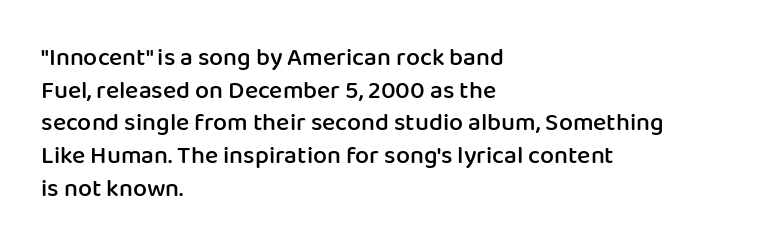
Q: Is the text bold? A: Semi-bold.
Q: Is the text italic (slanted)? A: No, it is upright.
Q: Is the text underlined? A: No.
Q: How is the paragraph aligned? A: Left-aligned.
Q: Is the spacing between letters normal or unusually wide? A: Normal.
Q: Is the spacing between lines tight, normal or loose? A: Normal.
